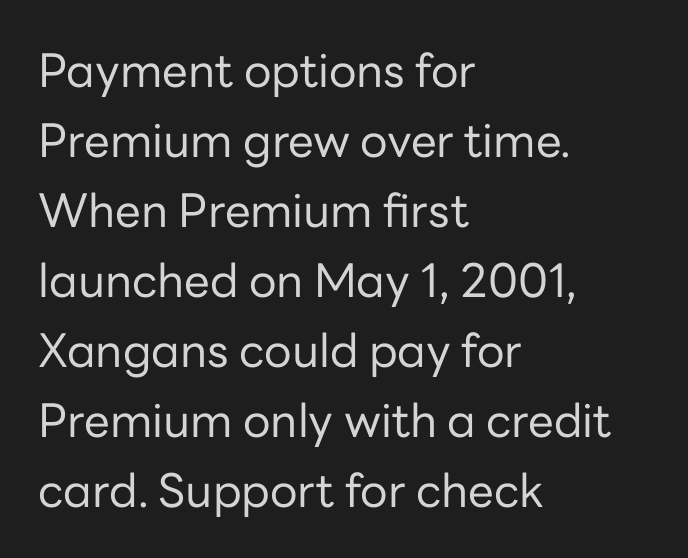
The space directly below the letters is spotless. These lines sit exactly where default settings would place them. Casual observation: everything's shoved over to the left. The tracking reads as untouched default to a designer's eye. Varying glyph widths throughout — classic text-font behaviour.
